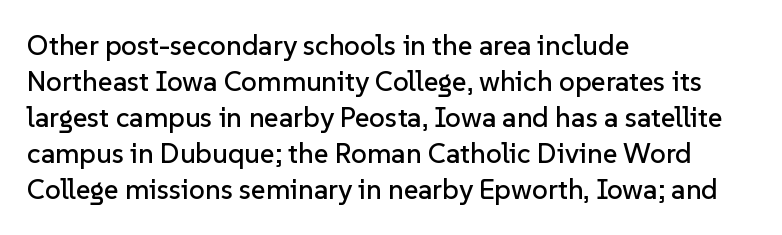
{"serif": "no", "italic": "no", "width": "normal", "stroke_contrast": "low", "x_height": "medium", "monospaced": "no", "underline": "no", "align": "left", "line_spacing": "normal", "line_spacing_ratio": 1.29, "letter_spacing": "normal", "letter_spacing_em": 0.0, "glyph_px": 28}
